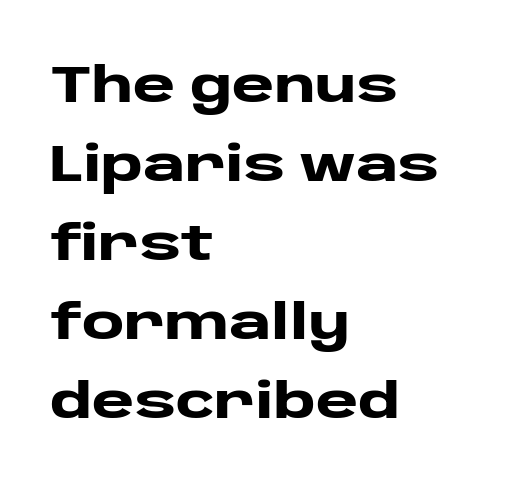
Q: Is the text bold? A: Yes.
Q: Is the text italic (slanted)? A: No, it is upright.
Q: Is the typeface a serif or a sans-serif typeface? A: Sans-serif.
Q: Is the text underlined? A: No.
Q: How is the paragraph aligned? A: Left-aligned.
Q: Is the spacing between letters normal or unusually wide? A: Normal.
Q: Is the spacing between lines tight, normal or loose? A: Normal.
Q: Width (condensed, normal, or wide)? A: Wide.
Q: Stroke contrast? A: Low.
Q: x-height? A: Large.
Q: Monospaced? A: No.
